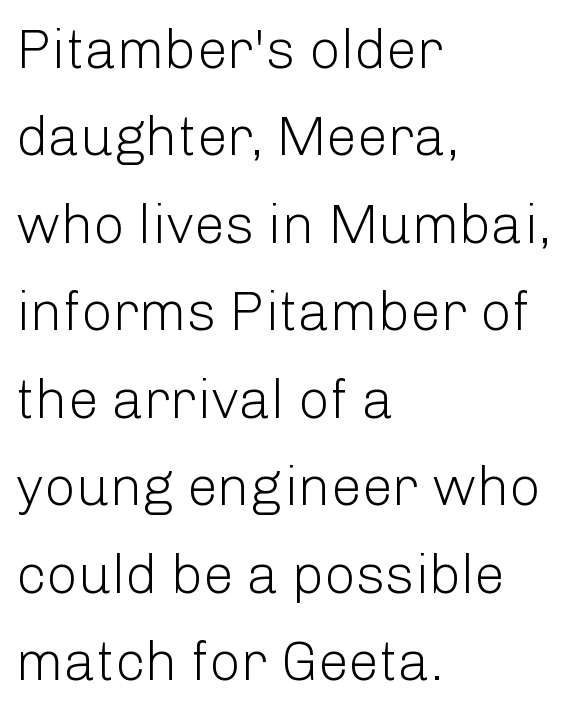
The rendering uses natural spacing where letterforms have individual widths. Look at the tracking — it's just the regular setting, nothing added. Style check: upright. Successive baselines arrive at the customary interval. Does the type have serifs? No, each stem ends abruptly.
